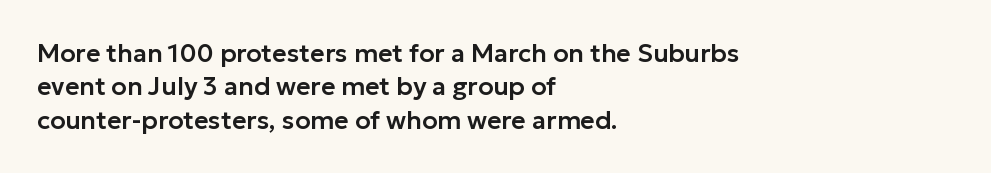
The image shows 25 px text type, upright; set left-aligned, normal line spacing (1.34x), normal letter spacing, not underlined.
